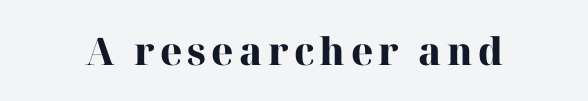
A typesetter would mark this as roman, not italic. These words are printed bold, with thick strokes throughout. Stroke terminals: seriffed. Looks like regular typesetting: each glyph gets only the width it needs.
